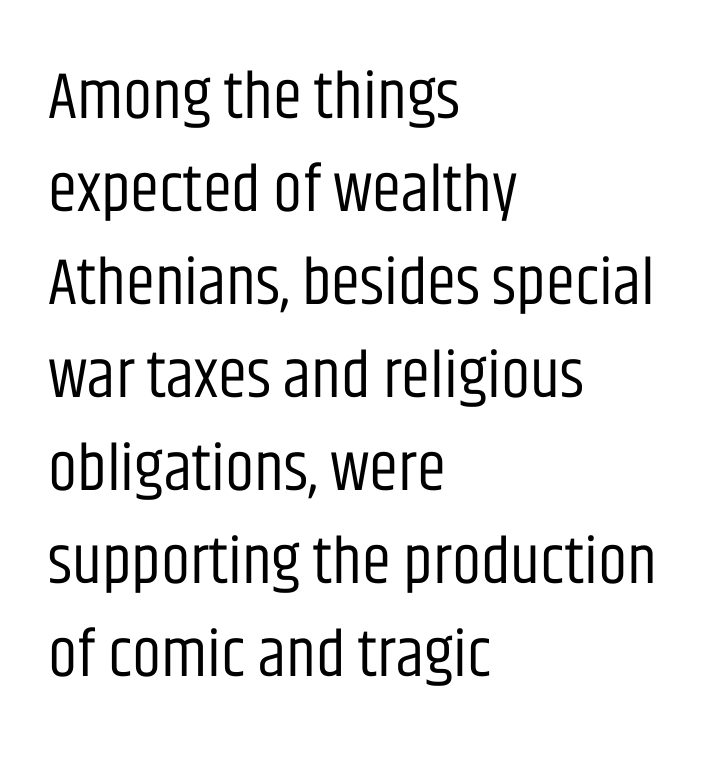
The image shows 66 px regular-weight, condensed sans-serif type, upright; set left-aligned, normal line spacing (1.41x), normal letter spacing, not underlined; low stroke contrast and a large x-height.
